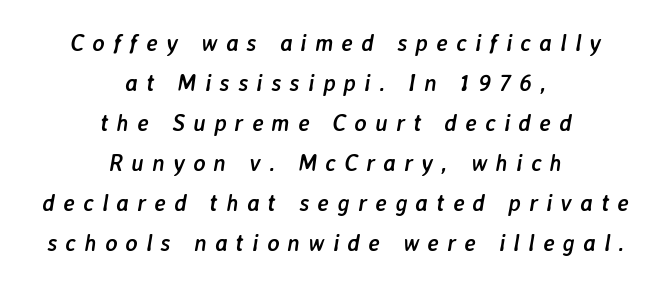
Yep, that's italic — everything's leaning. Only glyphs here, with clear space below each row. This sample is center-justified, so both line endings float freely. Words appear elongated and porous because spacing is wide. Pretty heavy lettering here — definitely bold.
